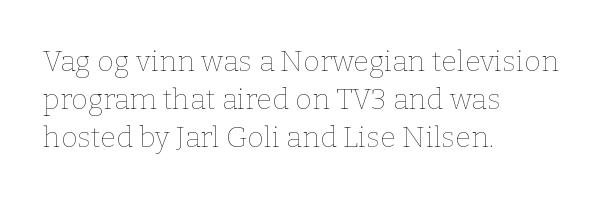
The cut favours lightness, reaching ordinary text weight at its darkest. Whoever set this chose a conventional vertical rhythm. Inter-character spacing is left at the font's built-in metrics. Nobody drew a line under any word here. Italic: no, the glyphs are upright roman.
